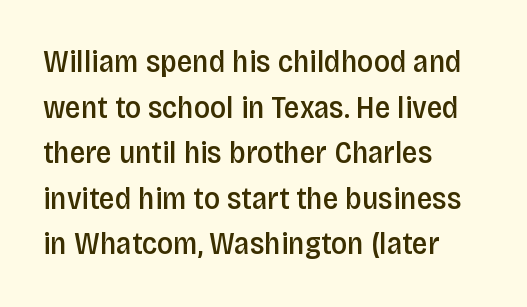
Q: Is the text bold? A: Semi-bold.
Q: Is the text italic (slanted)? A: No, it is upright.
Q: Is the typeface a serif or a sans-serif typeface? A: Sans-serif.
Q: Is the text underlined? A: No.
Q: How is the paragraph aligned? A: Left-aligned.
Q: Is the spacing between letters normal or unusually wide? A: Normal.
Q: Is the spacing between lines tight, normal or loose? A: Normal.
Q: Width (condensed, normal, or wide)? A: Condensed.
Q: Stroke contrast? A: Low.
Q: x-height? A: Large.
Q: Monospaced? A: No.
